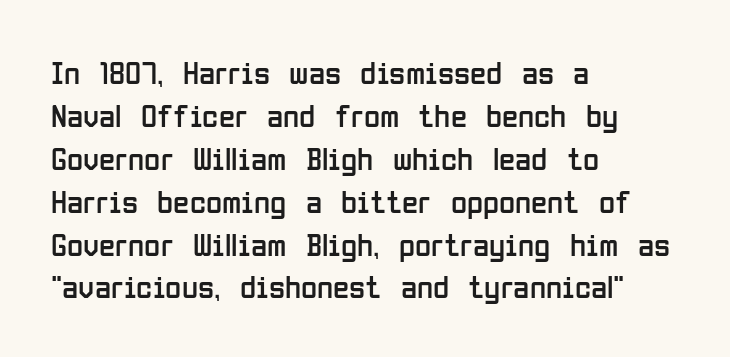
{"serif": "no", "italic": "no", "bold": "no", "weight": "regular", "width": "condensed", "stroke_contrast": "low", "x_height": "medium", "monospaced": "no", "underline": "no", "align": "left", "line_spacing": "normal", "line_spacing_ratio": 1.3, "letter_spacing": "normal", "letter_spacing_em": 0.0, "glyph_px": 33}
